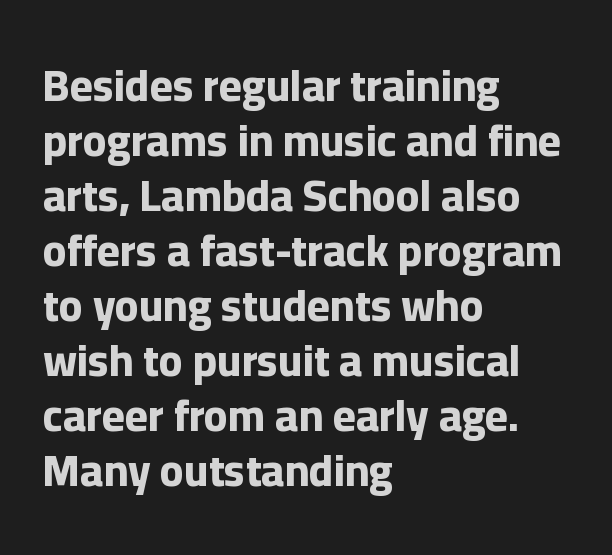
Each word holds together tightly as a unit, with standard inter-letter gaps. Unlike italic type, these characters show no tilt at all. You could not count columns in this text — the font is proportionally spaced. Casual observation: everything's shoved over to the left.
